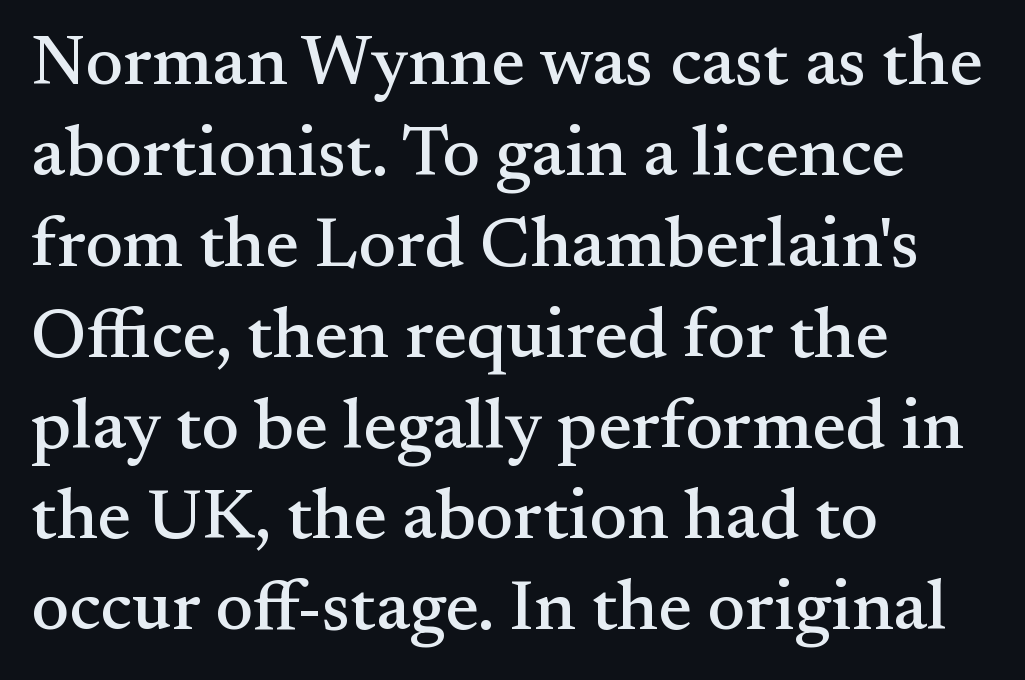
Q: Is the text italic (slanted)? A: No, it is upright.
Q: Is the typeface a serif or a sans-serif typeface? A: Serif.
Q: Is the text underlined? A: No.
Q: How is the paragraph aligned? A: Left-aligned.
Q: Is the spacing between letters normal or unusually wide? A: Normal.
Q: Is the spacing between lines tight, normal or loose? A: Normal.
Q: Width (condensed, normal, or wide)? A: Normal.
Q: Stroke contrast? A: Medium.
Q: x-height? A: Small.
Q: Monospaced? A: No.
